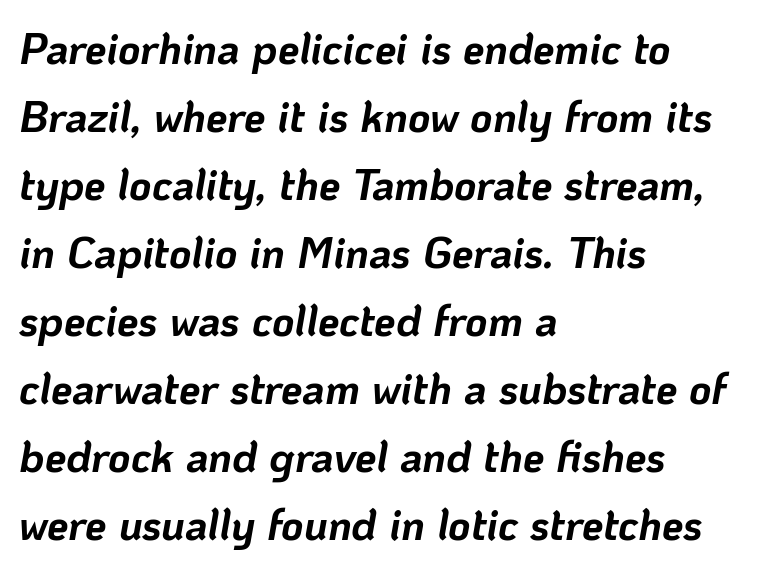
Q: Is the text bold? A: Yes.
Q: Is the text italic (slanted)? A: Yes, it leans right by about 10 degrees.
Q: Is the text underlined? A: No.
Q: How is the paragraph aligned? A: Left-aligned.
Q: Is the spacing between letters normal or unusually wide? A: Normal.
Q: Is the spacing between lines tight, normal or loose? A: Normal.
Q: Width (condensed, normal, or wide)? A: Normal.
Q: Stroke contrast? A: Low.
Q: x-height? A: Medium.
Q: Monospaced? A: No.
